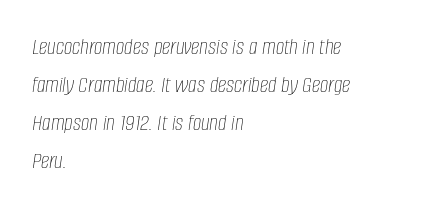
{"italic": "yes", "lean": "right", "slant_degrees": 8, "bold": "no", "underline": "no", "align": "left", "line_spacing": "normal", "line_spacing_ratio": 1.58, "letter_spacing": "normal", "letter_spacing_em": 0.0, "glyph_px": 24}
